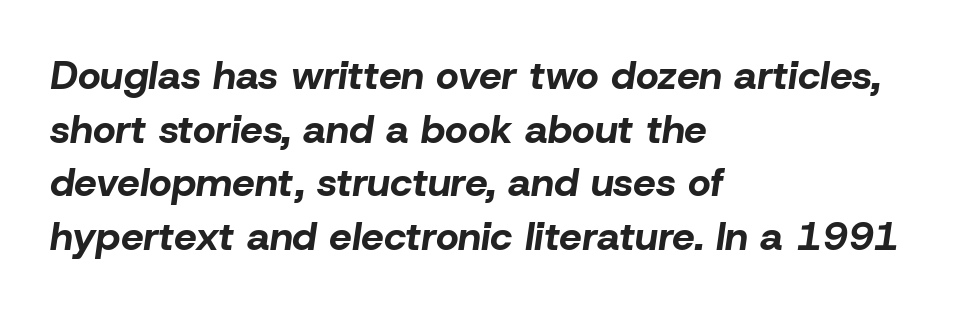
{"italic": "yes", "lean": "right", "slant_degrees": 8, "bold": "yes", "weight": "bold", "width": "normal", "stroke_contrast": "low", "x_height": "medium", "monospaced": "no", "underline": "no", "align": "left", "line_spacing": "normal", "line_spacing_ratio": 1.34, "letter_spacing": "normal", "letter_spacing_em": 0.0, "glyph_px": 40}
